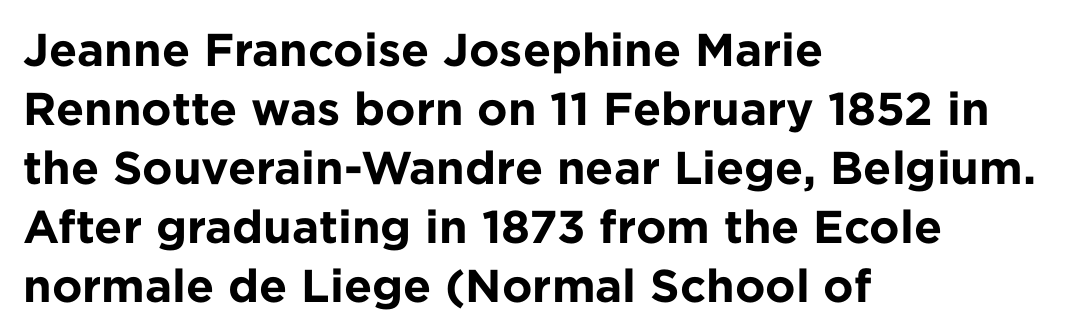
The image shows 46 px bold sans-serif type, upright; set left-aligned, normal line spacing (1.28x), normal letter spacing, not underlined; low stroke contrast and a medium x-height.
